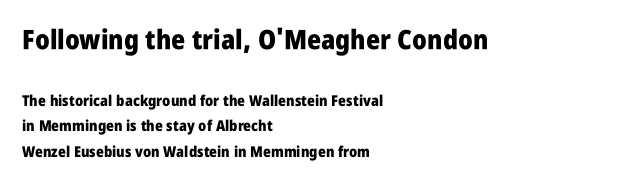
{"italic": "no", "bold": "yes", "underline": "no", "align": "left", "line_spacing_ratio": 1.71, "letter_spacing": "normal", "letter_spacing_em": 0.0, "larger_block": "first", "size_ratio": 1.8, "glyph_px": 27}
